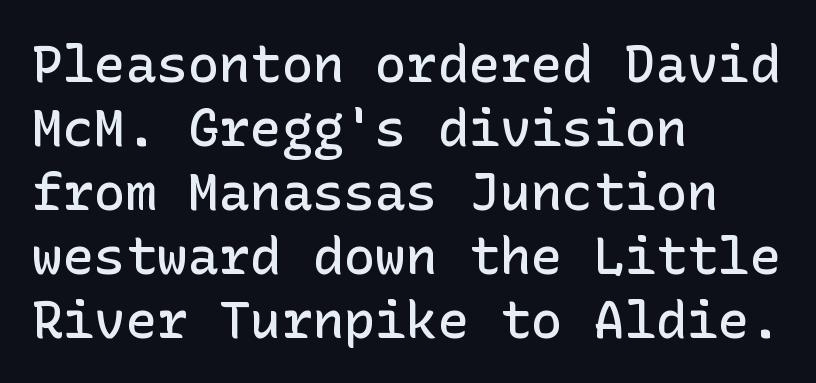
Q: Is the text bold? A: Semi-bold.
Q: Is the text italic (slanted)? A: No, it is upright.
Q: Is the typeface a serif or a sans-serif typeface? A: Sans-serif.
Q: Is the text underlined? A: No.
Q: How is the paragraph aligned? A: Left-aligned.
Q: Is the spacing between letters normal or unusually wide? A: Normal.
Q: Width (condensed, normal, or wide)? A: Normal.
Q: Stroke contrast? A: Low.
Q: x-height? A: Medium.
